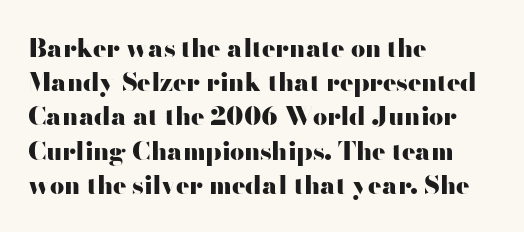
The lines in this sample share a left origin and differ only in where they stop. Summary of vertical rhythm: regular, with standard interline spacing. Italic: no, the glyphs are upright roman. The letterforms sit shoulder to shoulder at normal distance. Set as a true bold cut, around the 700 mark. The baseline area is clear.
